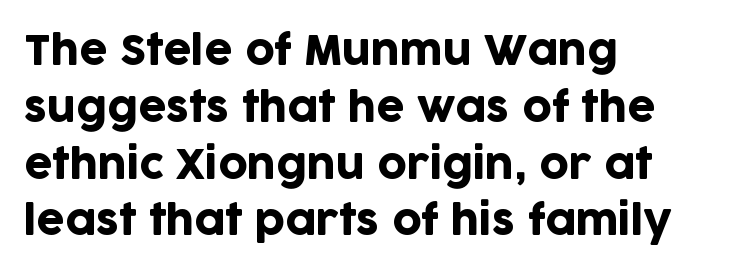
This rendering uses left alignment, leaving the right contour irregular. To sum up the face: it is a sans, with no serifs. The axis of the letterforms is exactly vertical. Observe the ordinary spacing: letters are neighbours, not strangers. Note the varied advance widths — an 'i' is clearly narrower than an 'm'.
